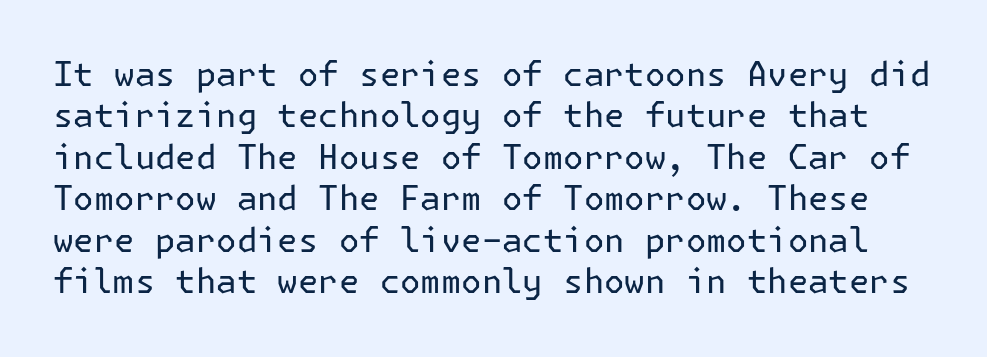
{"serif": "no", "italic": "no", "bold": "no", "weight": "regular", "width": "normal", "stroke_contrast": "low", "x_height": "medium", "underline": "no", "line_spacing_ratio": 1.22, "letter_spacing": "normal", "letter_spacing_em": 0.0, "glyph_px": 34}
